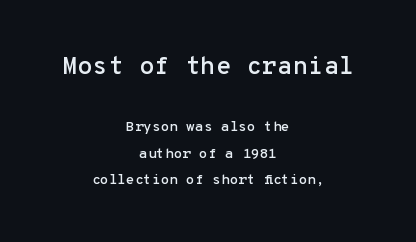
Q: Is the text italic (slanted)? A: No, it is upright.
Q: Is the text underlined? A: No.
Q: How is the paragraph aligned? A: Centered.
Q: Is the spacing between letters normal or unusually wide? A: Normal.
Q: Which block of text is set in a larger size, the first (top) or the second (bottom)? A: The first (top) one.
